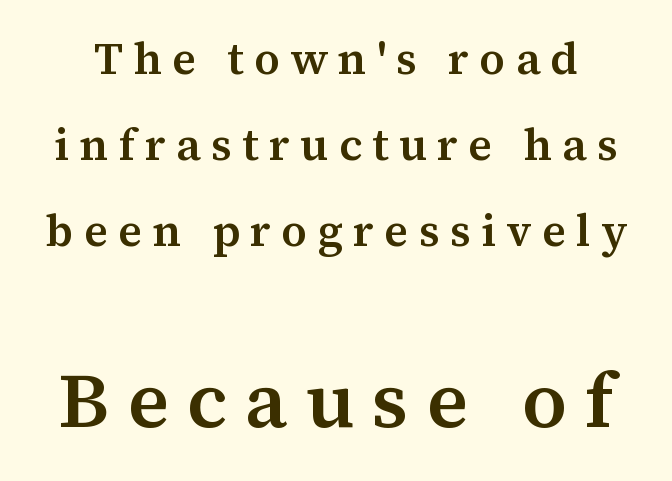
Q: Is the text bold? A: Semi-bold.
Q: Is the text italic (slanted)? A: No, it is upright.
Q: Is the typeface a serif or a sans-serif typeface? A: Serif.
Q: Is the text underlined? A: No.
Q: Is the spacing between letters normal or unusually wide? A: Unusually wide.
Q: Is the spacing between lines tight, normal or loose? A: Loose.
Q: Which block of text is set in a larger size, the first (top) or the second (bottom)? A: The second (bottom) one.
Q: Width (condensed, normal, or wide)? A: Normal.
Q: Stroke contrast? A: Medium.
Q: x-height? A: Medium.
Q: Monospaced? A: No.
